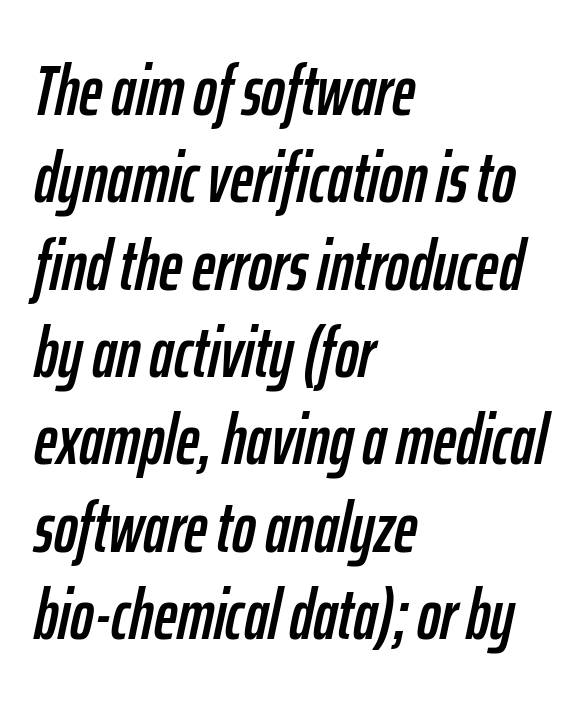
The whole block is typeset with a tilt. The lines are quadded left. Honestly, there is no underline to notice here at all. The type is set solid horizontally, with unmodified tracking. Looks like regular typesetting: each glyph gets only the width it needs.
